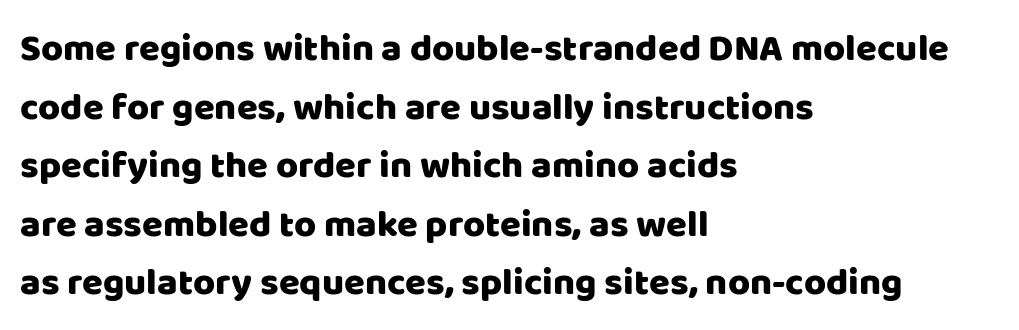
The image shows 38 px sans-serif type, upright; set left-aligned, normal line spacing (1.54x), normal letter spacing, not underlined; low stroke contrast and a large x-height.
